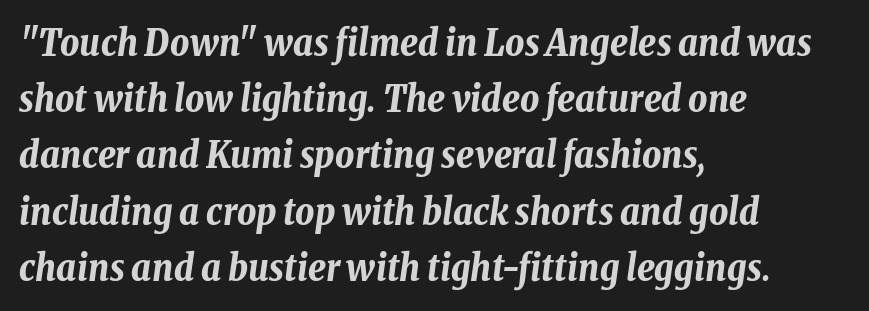
Every letter is thick-stroked: bold, no question. Honestly, the letter spacing is just normal — you wouldn't notice it. Here the designer chose a conventional face with non-uniform glyph widths. Yep, that's italic — everything's leaning. The words here are not underlined. Does the leading feel generous? No, just average.
